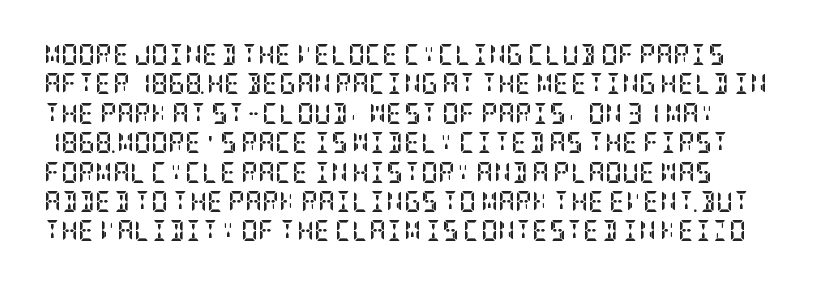
Posture: upright roman. Underlining? Definitely not there. Each line starts at the same left margin while the right side varies. Stroke thickness is high; the sample reads as a true bold. The block of text has a typical density, with ordinary space between rows.
